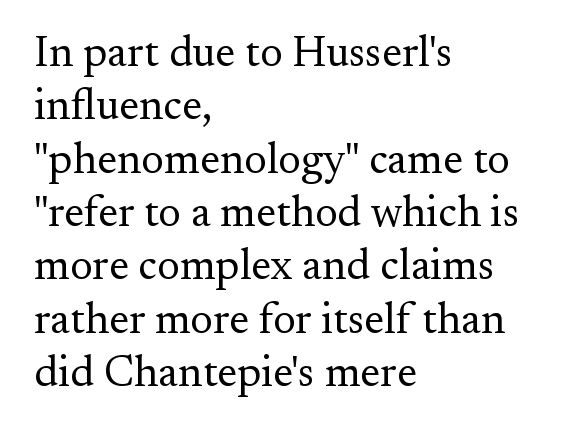
The image shows 43 px regular-weight serif type, upright; set left-aligned, line spacing 1.24x, normal letter spacing, not underlined; medium stroke contrast and a small x-height.
